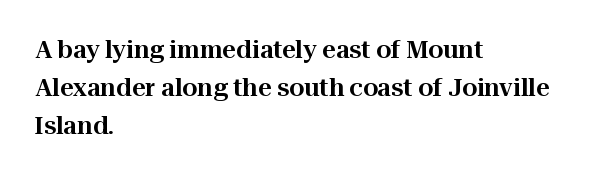
{"italic": "no", "underline": "no", "align": "left", "line_spacing": "normal", "line_spacing_ratio": 1.58, "letter_spacing": "normal", "letter_spacing_em": 0.0, "glyph_px": 24}
